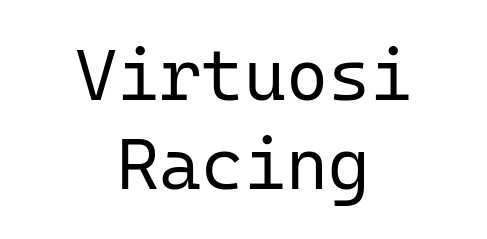
{"serif": "no", "italic": "no", "bold": "no", "weight": "regular", "width": "normal", "stroke_contrast": "low", "x_height": "medium", "monospaced": "yes", "underline": "no", "align": "center", "line_spacing_ratio": 1.23, "letter_spacing": "normal", "letter_spacing_em": 0.0, "glyph_px": 72}
